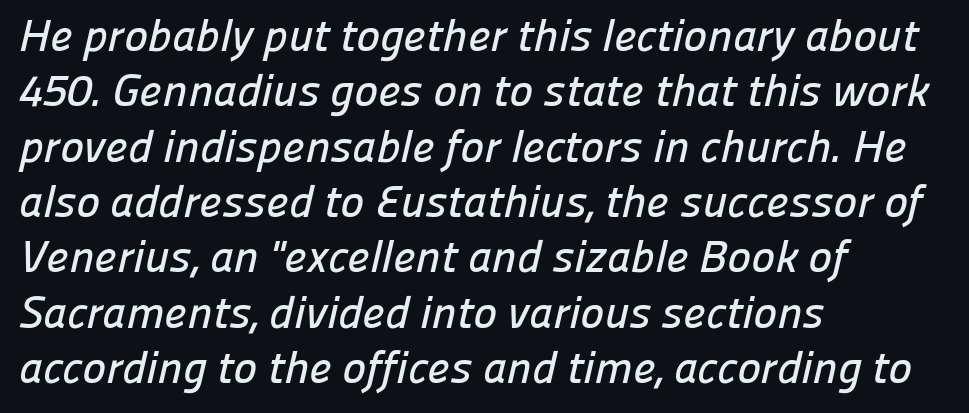
The image shows 45 px sans-serif type; set left-aligned, line spacing 1.23x, normal letter spacing, not underlined; low stroke contrast and a medium x-height.
